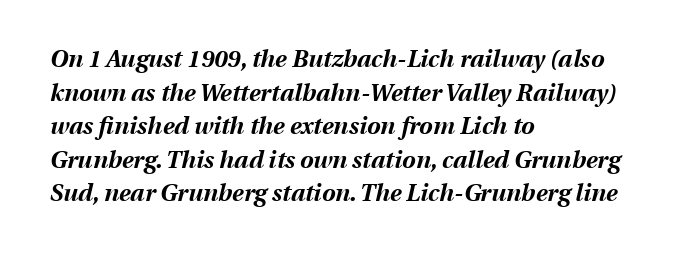
Evenly set lines give the paragraph a standard silhouette. Glance below the letters and you will spot only blank space. Which margin do the lines hug? The left one — the right edge is uneven. Heavy, bold letterforms. Caption: standard tracking, unaltered. This is oblique type, the kind used for emphasis or titles.
